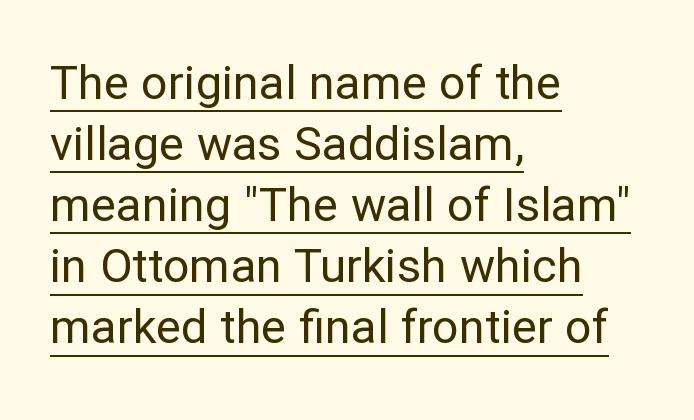
{"serif": "no", "italic": "no", "bold": "no", "weight": "regular", "width": "normal", "stroke_contrast": "low", "x_height": "medium", "monospaced": "no", "underline": "yes", "align": "left", "line_spacing": "normal", "line_spacing_ratio": 1.3, "letter_spacing": "normal", "letter_spacing_em": 0.0, "glyph_px": 47}
